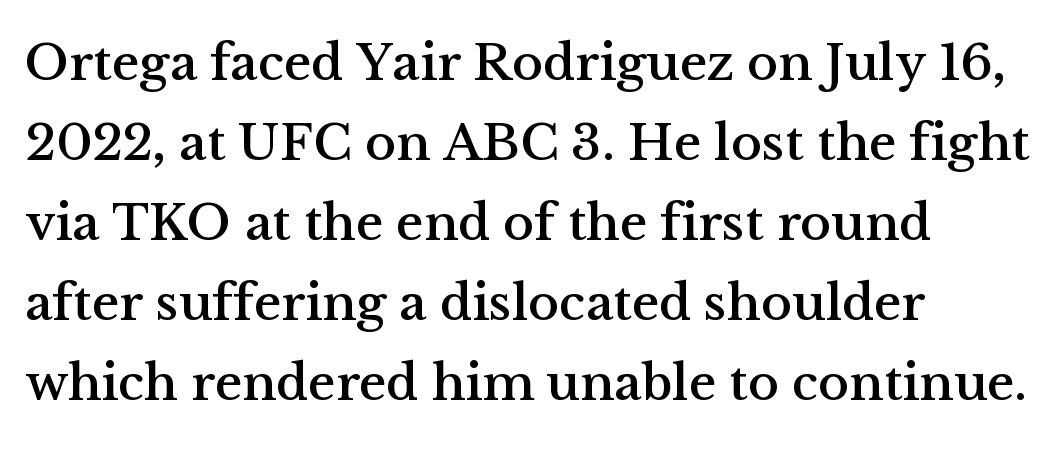
The rendering uses natural spacing where letterforms have individual widths. Descenders are the only things crossing below the line. Observe the ordinary spacing: letters are neighbours, not strangers. These lines were composed using upright roman letters. Little horizontal feet cap the strokes, marking this as serif type.
